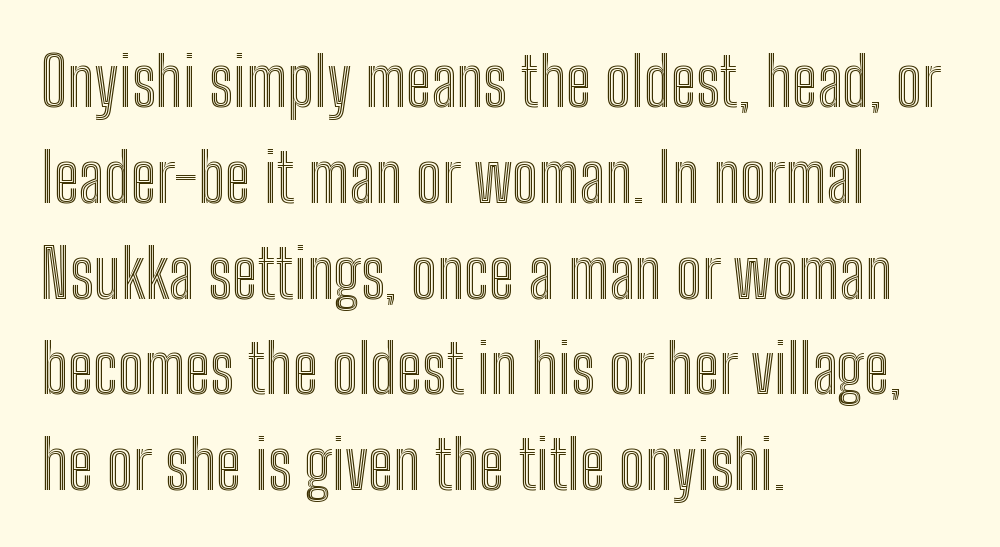
{"italic": "no", "width": "condensed", "x_height": "medium", "monospaced": "no", "underline": "no", "align": "left", "line_spacing": "normal", "line_spacing_ratio": 1.43, "letter_spacing": "normal", "letter_spacing_em": 0.0, "glyph_px": 67}
